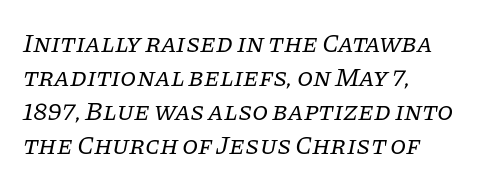
Any mark beneath the type? The region is blank. Typeset ragged right — the left edge is the straight one. The typeface has the unassuming heft of standard copy or less. Regular leading. The letters sit at their default tracking, neither squeezed nor spread. Every character sits at an angle, as italics do.
